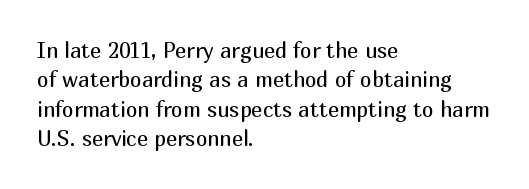
The image shows 21 px text type, upright; set left-aligned, normal line spacing (1.4x), normal letter spacing, not underlined.
